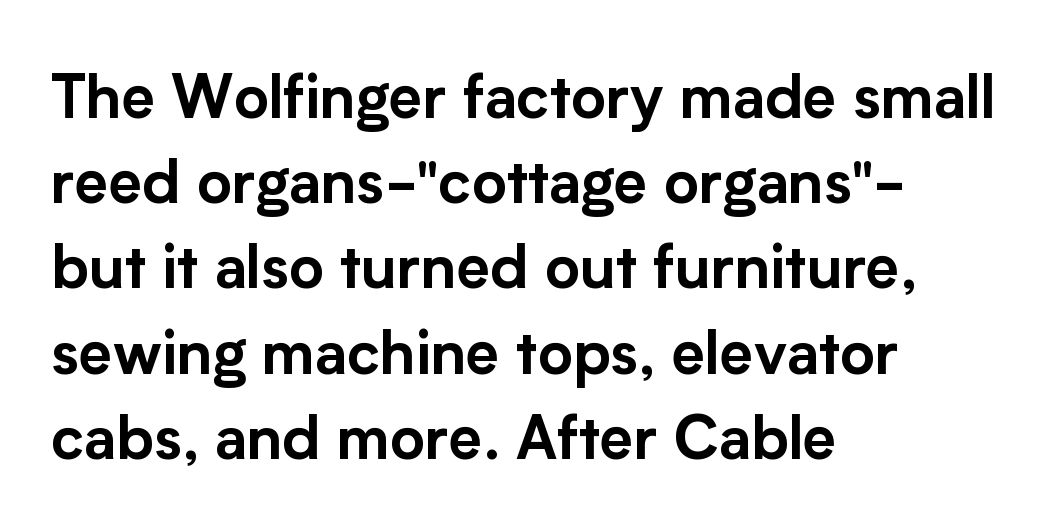
{"serif": "no", "italic": "no", "width": "normal", "stroke_contrast": "low", "x_height": "medium", "monospaced": "no", "underline": "no", "align": "left", "line_spacing": "normal", "line_spacing_ratio": 1.42, "letter_spacing": "normal", "letter_spacing_em": 0.0, "glyph_px": 60}
